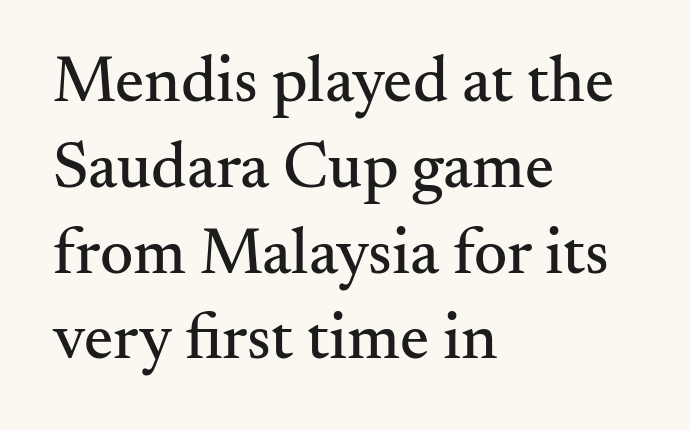
The image shows 65 px serif type, upright; set left-aligned, normal line spacing (1.32x), normal letter spacing, not underlined; medium stroke contrast and a small x-height.
